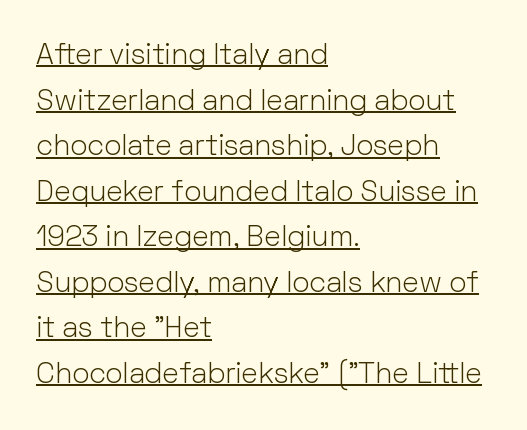
Observe the ordinary spacing: letters are neighbours, not strangers. The passage is arranged the way most books set body copy — flush left. This is roman type, the default non-slanted kind. Summary of weight: not heavy and not bold. This is underlined copy, the kind a proofreader might mark for attention. The glyphs in this specimen are sans serif.
